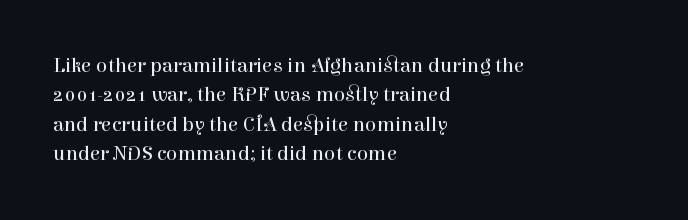
The image shows 21 px text type, upright; set left-aligned, normal line spacing (1.4x), normal letter spacing, not underlined.
